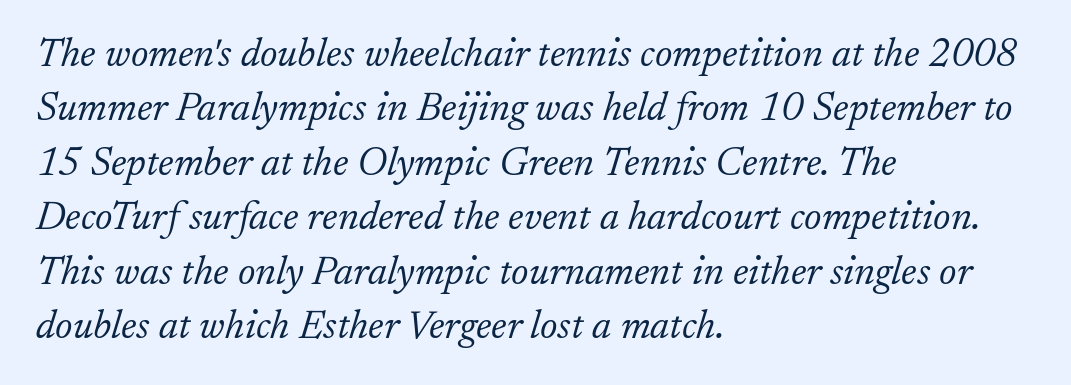
Q: Is the text bold? A: No.
Q: Is the text italic (slanted)? A: Yes, it leans right by about 17 degrees.
Q: Is the typeface a serif or a sans-serif typeface? A: Serif.
Q: Is the text underlined? A: No.
Q: How is the paragraph aligned? A: Left-aligned.
Q: Is the spacing between letters normal or unusually wide? A: Normal.
Q: Is the spacing between lines tight, normal or loose? A: Normal.
Q: Width (condensed, normal, or wide)? A: Normal.
Q: Stroke contrast? A: Low.
Q: x-height? A: Small.
Q: Monospaced? A: No.
